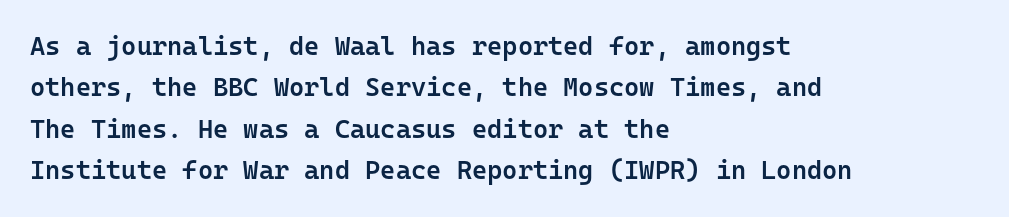
{"italic": "no", "bold": "semi", "underline": "no", "align": "left", "line_spacing": "normal", "line_spacing_ratio": 1.59, "letter_spacing": "normal", "letter_spacing_em": 0.0, "glyph_px": 26}
